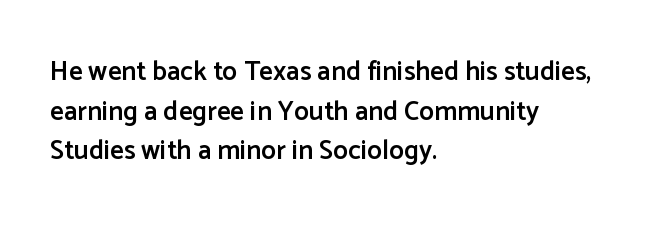
Observe the ordinary spacing: letters are neighbours, not strangers. The font's upright variant was chosen for this text. Letters rest on an invisible, unmarked baseline. The leading is moderate, giving the passage an even texture. The paragraph has a hard left edge and a soft right edge.
